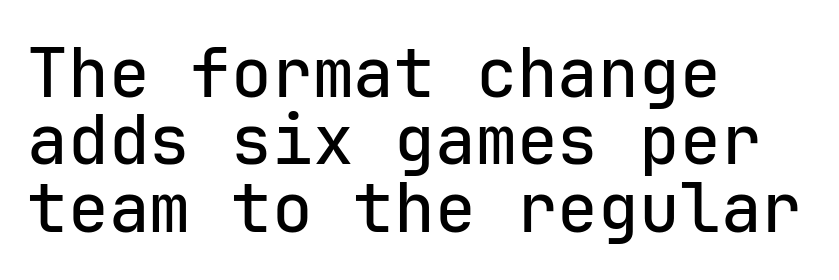
Q: Is the text italic (slanted)? A: No, it is upright.
Q: Is the typeface a serif or a sans-serif typeface? A: Sans-serif.
Q: Is the text underlined? A: No.
Q: How is the paragraph aligned? A: Left-aligned.
Q: Is the spacing between letters normal or unusually wide? A: Normal.
Q: Is the spacing between lines tight, normal or loose? A: Tight.
Q: Width (condensed, normal, or wide)? A: Normal.
Q: Stroke contrast? A: Low.
Q: x-height? A: Medium.
Q: Monospaced? A: Yes.
